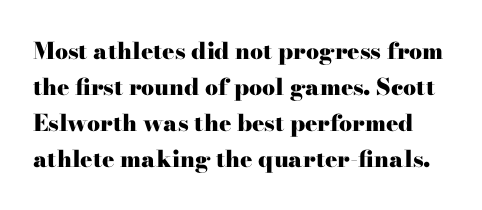
The image shows 23 px bold type, upright; set normal line spacing (1.56x), normal letter spacing, not underlined.
